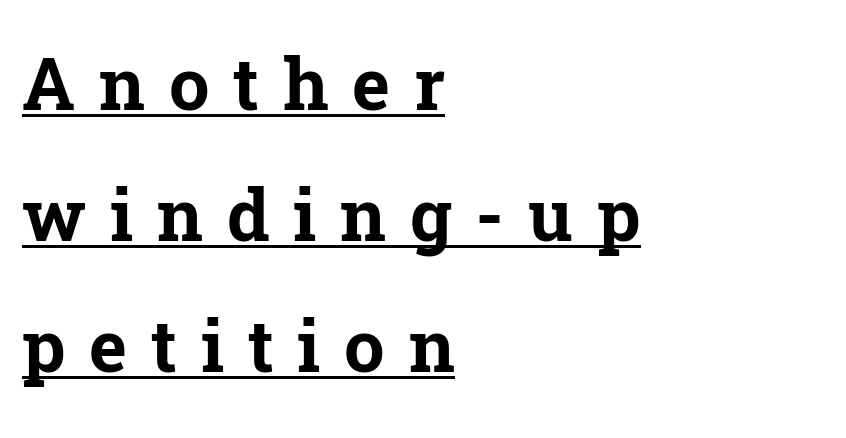
{"serif": "yes", "italic": "no", "bold": "yes", "weight": "bold", "width": "normal", "stroke_contrast": "low", "x_height": "medium", "monospaced": "no", "underline": "yes", "align": "left", "line_spacing_ratio": 1.82, "letter_spacing": "wide", "letter_spacing_em": 0.33, "glyph_px": 72}
